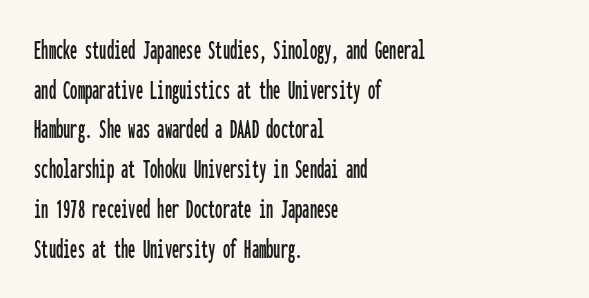
{"serif": "no", "italic": "no", "width": "condensed", "stroke_contrast": "low", "x_height": "medium", "monospaced": "yes", "underline": "no", "align": "left", "line_spacing": "normal", "line_spacing_ratio": 1.37, "letter_spacing": "normal", "letter_spacing_em": 0.0, "glyph_px": 29}
